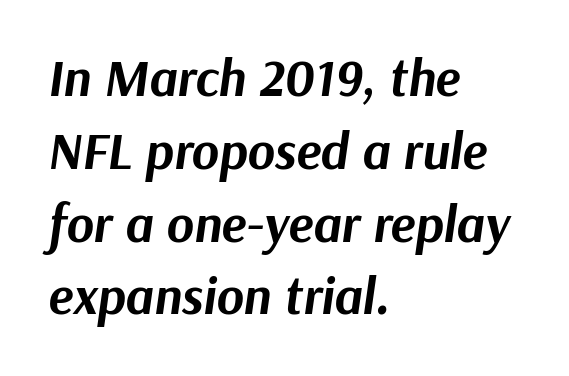
The image shows 52 px bold type, italic (leaning right); set left-aligned, normal line spacing (1.4x), normal letter spacing, not underlined; medium stroke contrast and a medium x-height.
